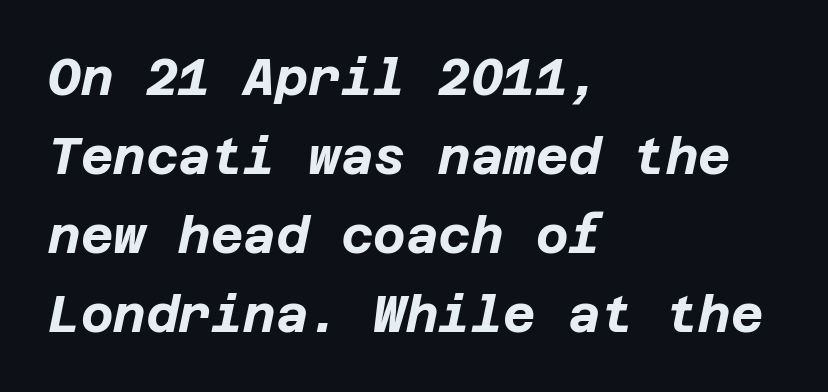
Q: Is the text bold? A: Yes.
Q: Is the text italic (slanted)? A: Yes, it leans right by about 12 degrees.
Q: Is the text underlined? A: No.
Q: How is the paragraph aligned? A: Left-aligned.
Q: Is the spacing between letters normal or unusually wide? A: Normal.
Q: Is the spacing between lines tight, normal or loose? A: Normal.
Q: Width (condensed, normal, or wide)? A: Normal.
Q: Stroke contrast? A: Low.
Q: x-height? A: Large.
